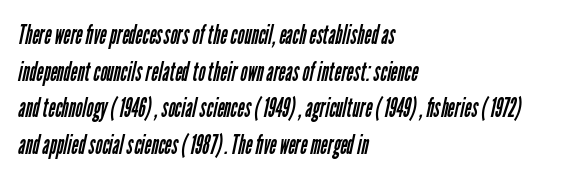
In terms of letterspacing, this is plain default setting. Check the space under the baseline: it is left empty. The typesetting does not lean heavy: it is not bold. In terms of leading, this rendering sits right in the middle.
